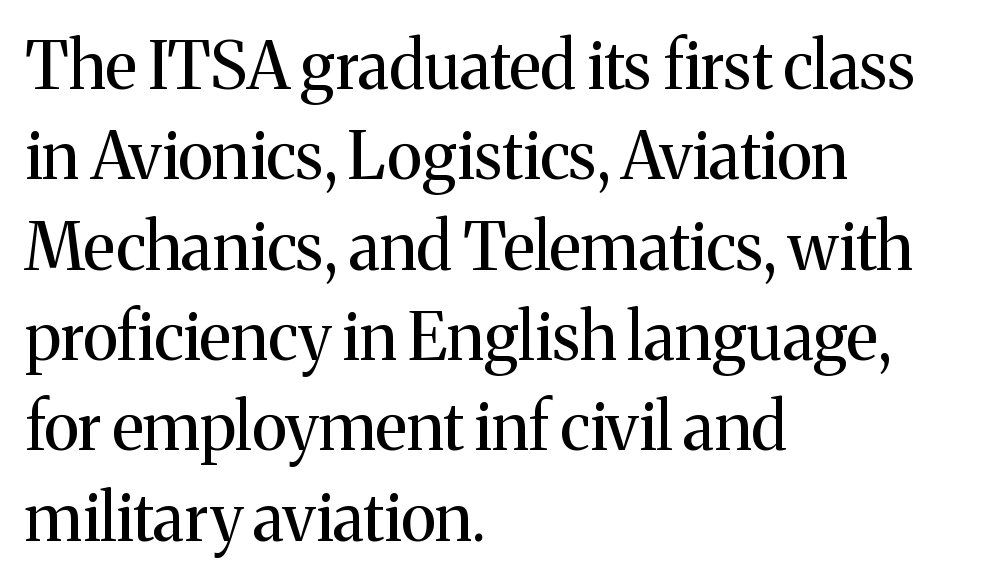
{"serif": "yes", "italic": "no", "bold": "no", "weight": "regular", "width": "normal", "stroke_contrast": "medium", "x_height": "medium", "monospaced": "no", "underline": "no", "align": "left", "line_spacing": "normal", "line_spacing_ratio": 1.39, "letter_spacing": "normal", "letter_spacing_em": 0.0, "glyph_px": 65}
